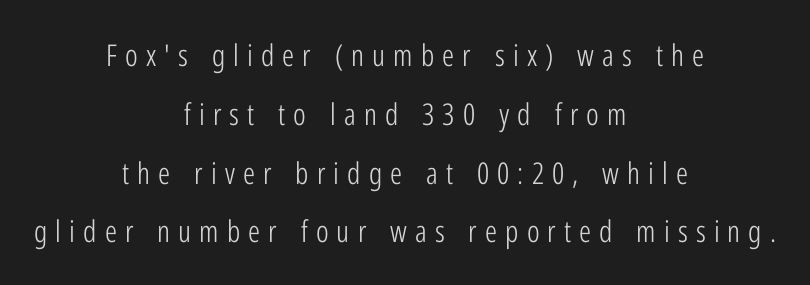
The image shows 30 px light, condensed sans-serif type, upright; set centered, loose line spacing (1.96x), unusually wide letter spacing (+0.27 em), not underlined; low stroke contrast and a medium x-height.
